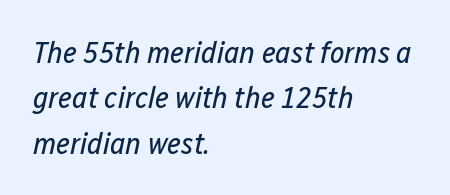
{"italic": "yes", "lean": "right", "slant_degrees": 12, "bold": "no", "weight": "regular", "width": "condensed", "stroke_contrast": "low", "x_height": "medium", "monospaced": "no", "underline": "no", "align": "left", "line_spacing": "normal", "line_spacing_ratio": 1.46, "letter_spacing": "normal", "letter_spacing_em": 0.0, "glyph_px": 31}
